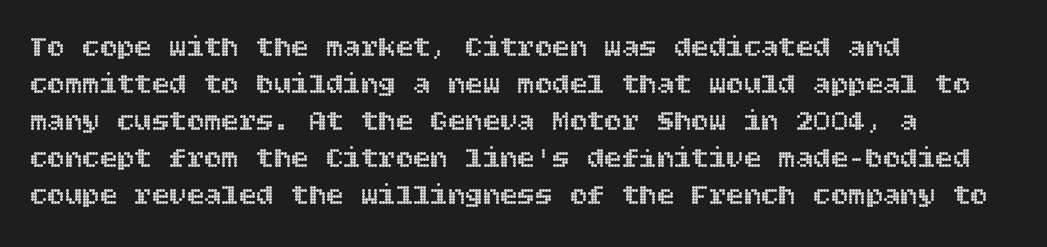
Q: Is the text italic (slanted)? A: No, it is upright.
Q: Is the text underlined? A: No.
Q: How is the paragraph aligned? A: Left-aligned.
Q: Is the spacing between letters normal or unusually wide? A: Normal.
Q: Is the spacing between lines tight, normal or loose? A: Normal.
Q: Width (condensed, normal, or wide)? A: Normal.
Q: x-height? A: Large.
